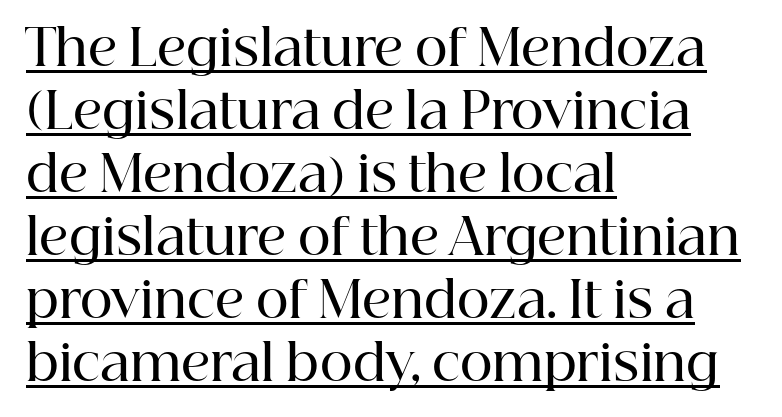
The image shows 50 px semibold serif type, upright; set left-aligned, normal line spacing (1.26x), normal letter spacing, underlined; high stroke contrast and a medium x-height.
